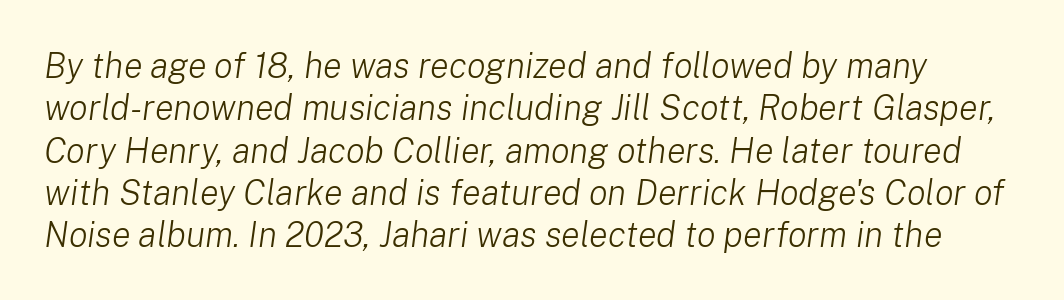
Q: Is the text bold? A: No.
Q: Is the text italic (slanted)? A: Yes, it leans right by about 8 degrees.
Q: Is the text underlined? A: No.
Q: Is the spacing between letters normal or unusually wide? A: Normal.
Q: Width (condensed, normal, or wide)? A: Normal.
Q: Stroke contrast? A: Low.
Q: x-height? A: Medium.
Q: Monospaced? A: No.
